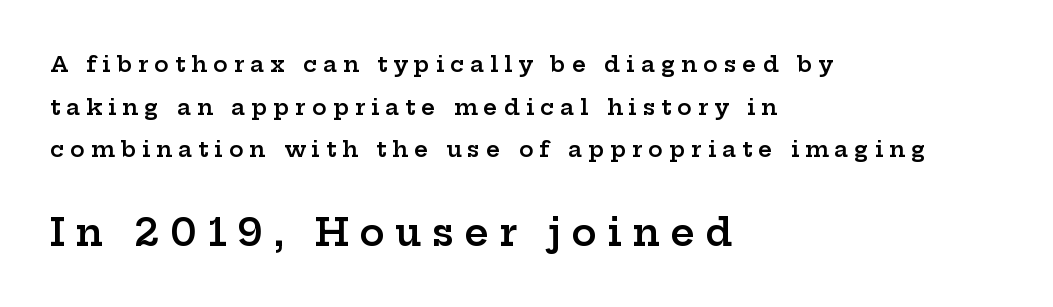
{"serif": "yes", "italic": "no", "bold": "semi", "weight": "semibold", "width": "wide", "stroke_contrast": "low", "x_height": "medium", "monospaced": "no", "underline": "no", "align": "left", "line_spacing": "loose", "line_spacing_ratio": 1.94, "letter_spacing": "wide", "letter_spacing_em": 0.27, "larger_block": "second", "size_ratio": 1.73, "glyph_px": 38}
